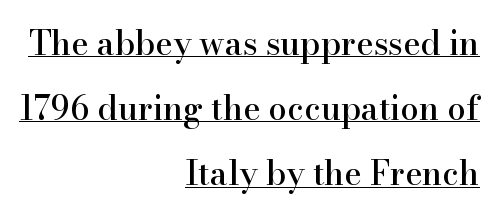
{"serif": "yes", "italic": "no", "width": "normal", "stroke_contrast": "high", "x_height": "small", "monospaced": "no", "underline": "yes", "align": "right", "line_spacing": "loose", "line_spacing_ratio": 1.97, "letter_spacing": "normal", "letter_spacing_em": 0.0, "glyph_px": 33}
